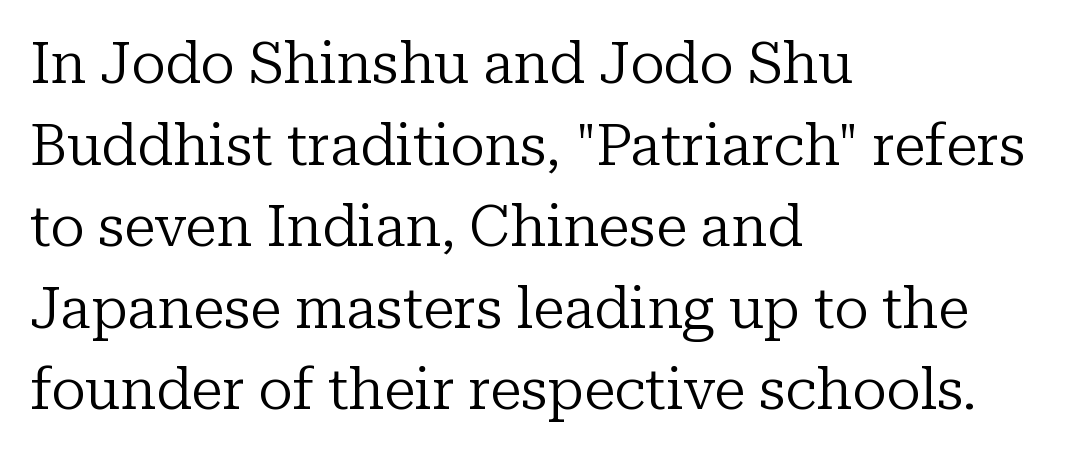
Q: Is the text bold? A: No.
Q: Is the text italic (slanted)? A: No, it is upright.
Q: Is the typeface a serif or a sans-serif typeface? A: Serif.
Q: Is the text underlined? A: No.
Q: How is the paragraph aligned? A: Left-aligned.
Q: Is the spacing between letters normal or unusually wide? A: Normal.
Q: Is the spacing between lines tight, normal or loose? A: Normal.
Q: Width (condensed, normal, or wide)? A: Normal.
Q: Stroke contrast? A: Low.
Q: x-height? A: Medium.
Q: Monospaced? A: No.
